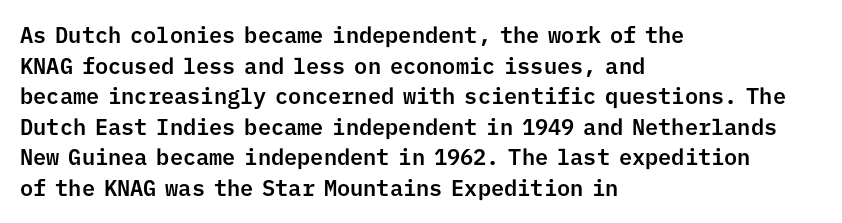
The image shows 22 px text type, upright; set left-aligned, normal line spacing (1.39x), normal letter spacing, not underlined.
